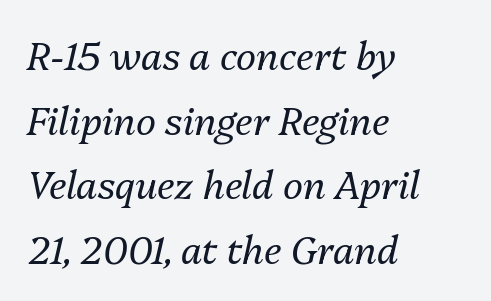
Q: Is the text bold? A: No.
Q: Is the text italic (slanted)? A: Yes, it leans right by about 13 degrees.
Q: Is the text underlined? A: No.
Q: How is the paragraph aligned? A: Left-aligned.
Q: Is the spacing between letters normal or unusually wide? A: Normal.
Q: Is the spacing between lines tight, normal or loose? A: Normal.
Q: Width (condensed, normal, or wide)? A: Normal.
Q: Stroke contrast? A: Medium.
Q: x-height? A: Medium.
Q: Monospaced? A: No.
